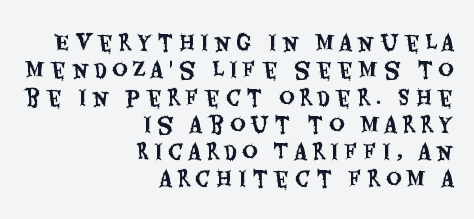
Q: Is the text italic (slanted)? A: No, it is upright.
Q: Is the text underlined? A: No.
Q: How is the paragraph aligned? A: Right-aligned.
Q: Is the spacing between letters normal or unusually wide? A: Unusually wide.
Q: Is the spacing between lines tight, normal or loose? A: Normal.
